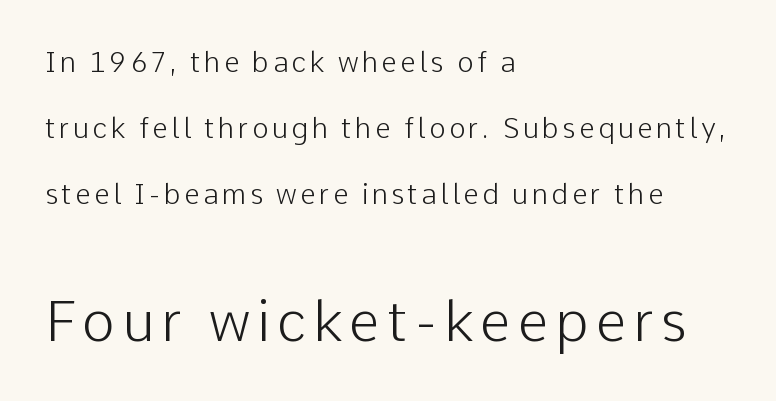
The image shows 56 px light sans-serif type, upright; set left-aligned, loose line spacing (2.35x), not underlined; the second (bottom) block is 2.0x larger; low stroke contrast and a medium x-height.
